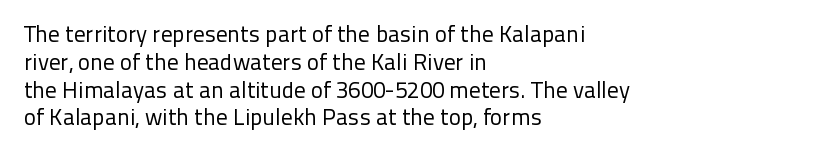
{"italic": "no", "bold": "no", "underline": "no", "align": "left", "line_spacing_ratio": 1.21, "letter_spacing": "normal", "letter_spacing_em": 0.0, "glyph_px": 23}
